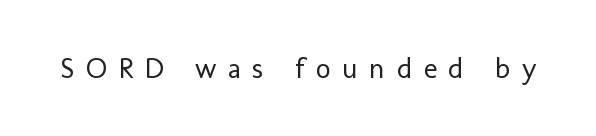
Q: Is the text bold? A: No.
Q: Is the text italic (slanted)? A: No, it is upright.
Q: Is the typeface a serif or a sans-serif typeface? A: Sans-serif.
Q: Is the text underlined? A: No.
Q: Is the spacing between letters normal or unusually wide? A: Unusually wide.
Q: Width (condensed, normal, or wide)? A: Normal.
Q: Stroke contrast? A: Low.
Q: x-height? A: Medium.
Q: Monospaced? A: No.
